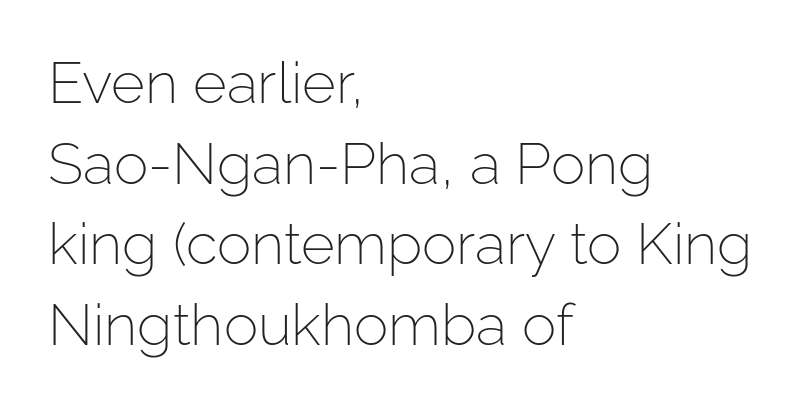
The image shows 58 px light sans-serif type, upright; set left-aligned, normal line spacing (1.39x), normal letter spacing, not underlined; low stroke contrast and a medium x-height.
